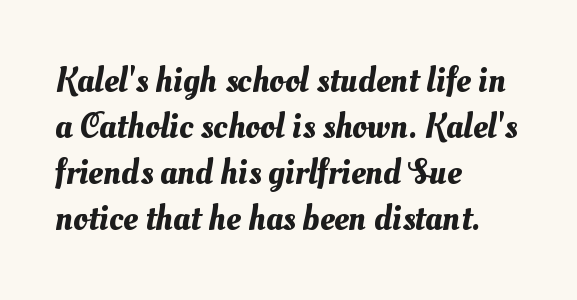
The image shows 36 px text type; set left-aligned, normal line spacing (1.28x), normal letter spacing, not underlined; medium stroke contrast and a small x-height.
